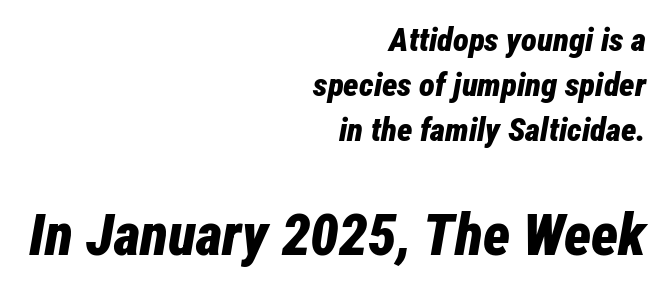
Q: Is the text bold? A: Yes.
Q: Is the text italic (slanted)? A: Yes, it leans right by about 12 degrees.
Q: Is the text underlined? A: No.
Q: How is the paragraph aligned? A: Right-aligned.
Q: Is the spacing between letters normal or unusually wide? A: Normal.
Q: Is the spacing between lines tight, normal or loose? A: Normal.
Q: Which block of text is set in a larger size, the first (top) or the second (bottom)? A: The second (bottom) one.
Q: Width (condensed, normal, or wide)? A: Condensed.
Q: Stroke contrast? A: Low.
Q: x-height? A: Medium.
Q: Monospaced? A: No.
